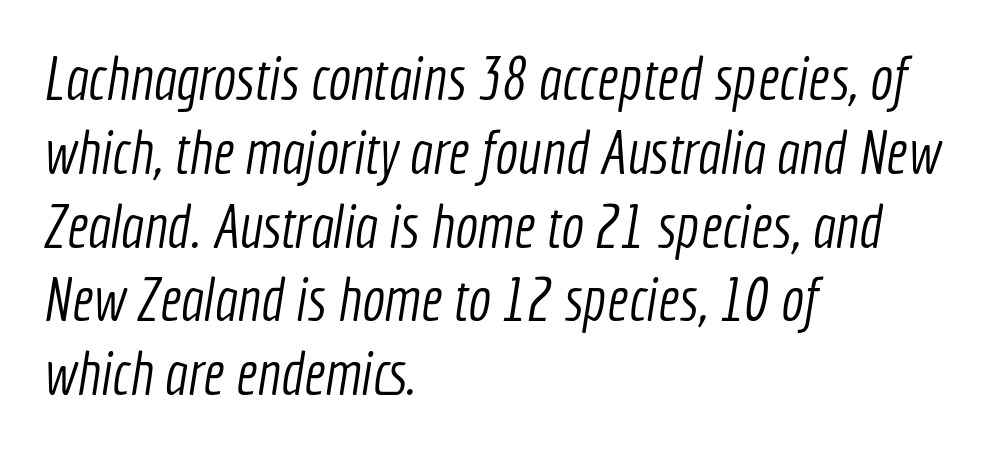
Q: Is the text bold? A: No.
Q: Is the typeface a serif or a sans-serif typeface? A: Sans-serif.
Q: Is the text underlined? A: No.
Q: How is the paragraph aligned? A: Left-aligned.
Q: Is the spacing between letters normal or unusually wide? A: Normal.
Q: Width (condensed, normal, or wide)? A: Condensed.
Q: x-height? A: Medium.
Q: Monospaced? A: No.
